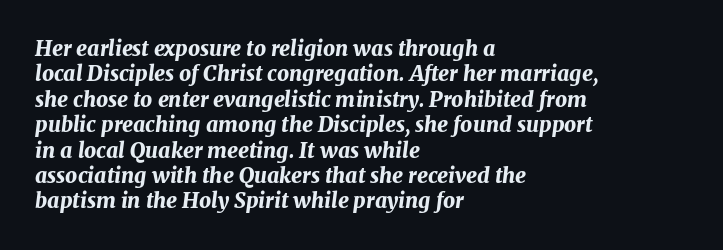
Q: Is the text bold? A: Yes.
Q: Is the text italic (slanted)? A: Yes, it leans right by about 7 degrees.
Q: Is the text underlined? A: No.
Q: How is the paragraph aligned? A: Left-aligned.
Q: Is the spacing between letters normal or unusually wide? A: Normal.
